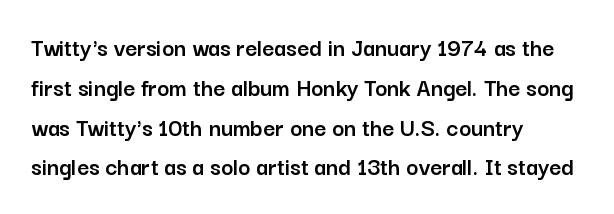
The image shows 26 px text type, upright; set left-aligned, normal line spacing (1.53x), normal letter spacing, not underlined.
